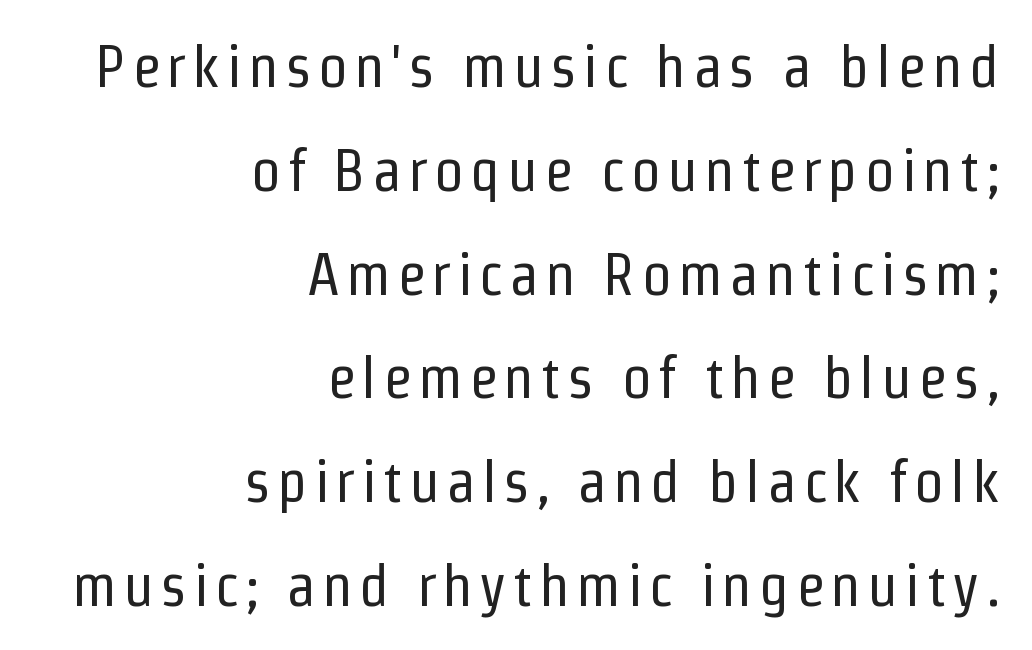
The image shows 60 px regular-weight, condensed sans-serif type, upright; set right-aligned, line spacing 1.73x, not underlined; low stroke contrast and a medium x-height.
